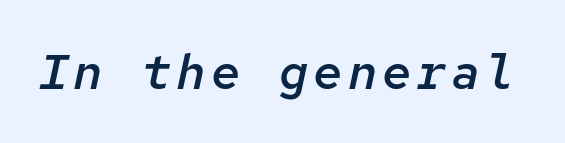
{"italic": "yes", "lean": "right", "slant_degrees": 12, "bold": "semi", "weight": "semibold", "width": "normal", "stroke_contrast": "low", "x_height": "medium", "monospaced": "yes", "underline": "no", "glyph_px": 49}
